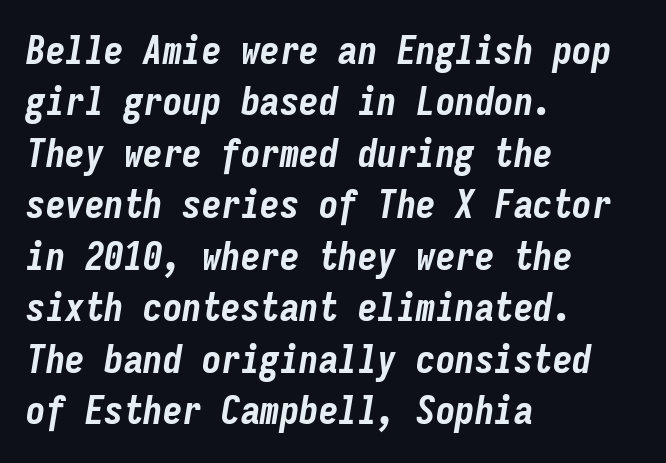
Characters follow at the spacing the type designer built in. Plenty of ink on the page — the face is bold. The passage shown is typed in a monospace face where columns stay perfectly aligned. Yep, that's italic — everything's leaning. Underline: absent.
